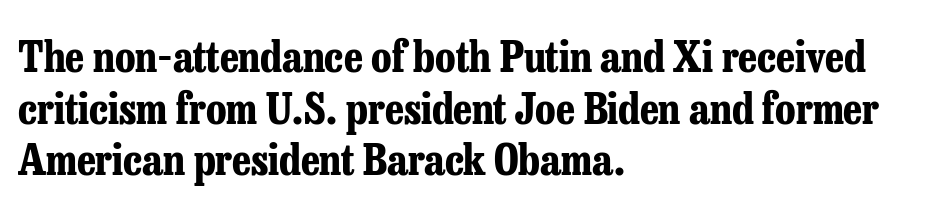
{"serif": "yes", "italic": "no", "bold": "yes", "weight": "bold", "width": "condensed", "stroke_contrast": "low", "x_height": "medium", "monospaced": "no", "underline": "no", "align": "left", "line_spacing_ratio": 1.2, "letter_spacing": "normal", "letter_spacing_em": 0.0, "glyph_px": 43}
